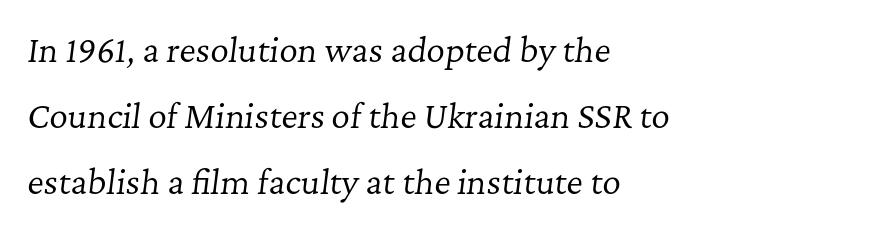
Q: Is the text bold? A: No.
Q: Is the text italic (slanted)? A: Yes, it leans right by about 7 degrees.
Q: Is the typeface a serif or a sans-serif typeface? A: Serif.
Q: Is the text underlined? A: No.
Q: How is the paragraph aligned? A: Left-aligned.
Q: Is the spacing between letters normal or unusually wide? A: Normal.
Q: Is the spacing between lines tight, normal or loose? A: Loose.
Q: Width (condensed, normal, or wide)? A: Normal.
Q: Stroke contrast? A: Low.
Q: x-height? A: Medium.
Q: Monospaced? A: No.
